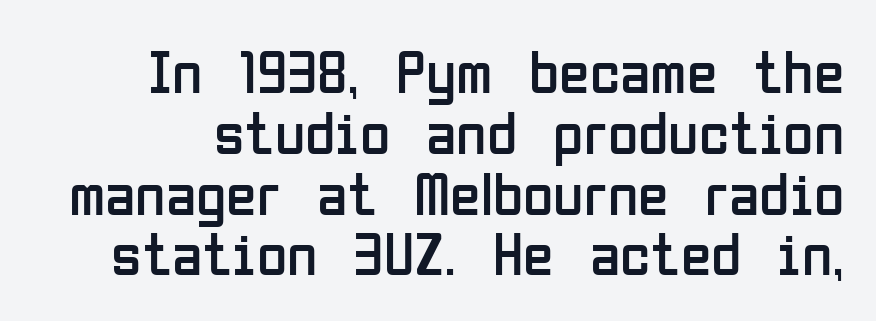
Q: Is the text bold? A: No.
Q: Is the text italic (slanted)? A: No, it is upright.
Q: Is the typeface a serif or a sans-serif typeface? A: Sans-serif.
Q: Is the text underlined? A: No.
Q: Is the spacing between letters normal or unusually wide? A: Normal.
Q: Is the spacing between lines tight, normal or loose? A: Tight.
Q: Width (condensed, normal, or wide)? A: Condensed.
Q: Stroke contrast? A: Low.
Q: x-height? A: Medium.
Q: Monospaced? A: No.
